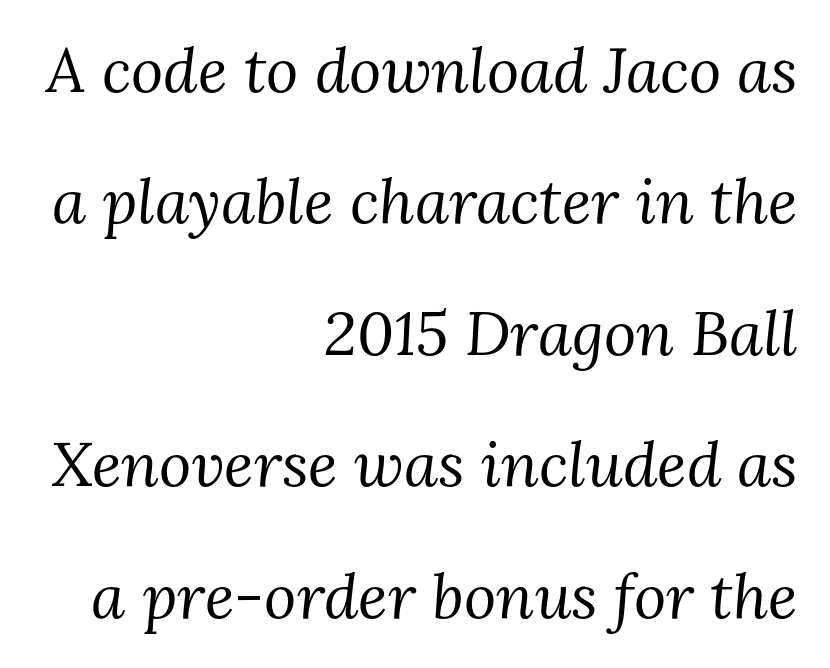
Q: Is the text bold? A: No.
Q: Is the text italic (slanted)? A: Yes, it leans right by about 3 degrees.
Q: Is the typeface a serif or a sans-serif typeface? A: Serif.
Q: Is the text underlined? A: No.
Q: How is the paragraph aligned? A: Right-aligned.
Q: Is the spacing between letters normal or unusually wide? A: Normal.
Q: Is the spacing between lines tight, normal or loose? A: Loose.
Q: Width (condensed, normal, or wide)? A: Normal.
Q: Stroke contrast? A: Medium.
Q: x-height? A: Medium.
Q: Monospaced? A: No.
